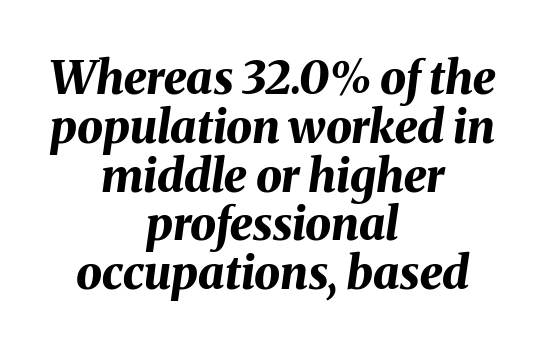
Q: Is the text bold? A: Yes.
Q: Is the text italic (slanted)? A: Yes, it leans right by about 8 degrees.
Q: Is the text underlined? A: No.
Q: How is the paragraph aligned? A: Centered.
Q: Is the spacing between letters normal or unusually wide? A: Normal.
Q: Is the spacing between lines tight, normal or loose? A: Tight.
Q: Width (condensed, normal, or wide)? A: Normal.
Q: Stroke contrast? A: Medium.
Q: x-height? A: Medium.
Q: Monospaced? A: No.
